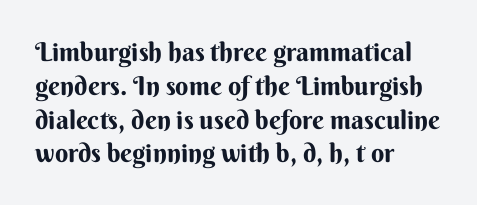
Notice how the stems are strictly vertical — no italics here. The passage shown is emphatically bold. Students, observe: this is what conventionally led text looks like. You could call the tracking neutral — neither tight nor loose. The ragged edge is on the right, which tells us the setting is flush left. Descenders are the only things crossing below the line.
